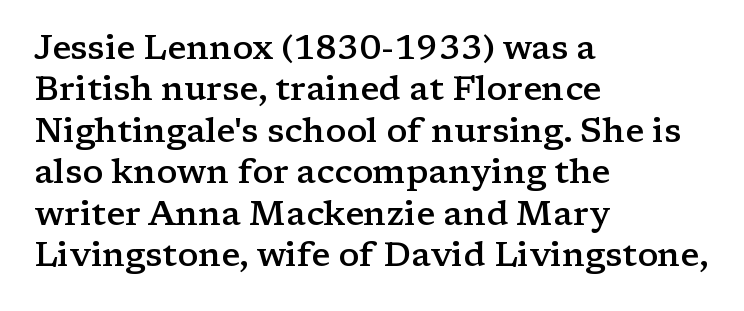
The image shows 34 px semibold, wide serif type, upright; set left-aligned, line spacing 1.22x, normal letter spacing, not underlined; low stroke contrast and a medium x-height.
